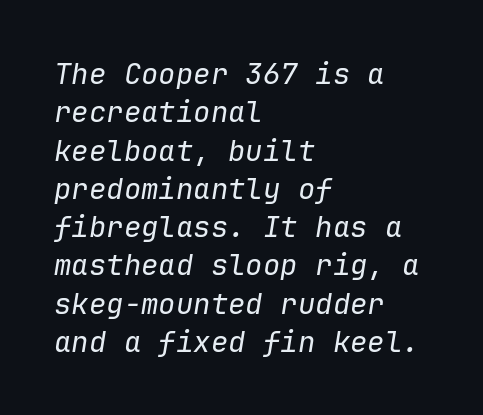
{"italic": "yes", "lean": "right", "slant_degrees": 9, "bold": "no", "weight": "regular", "width": "normal", "stroke_contrast": "low", "x_height": "medium", "monospaced": "yes", "underline": "no", "align": "left", "line_spacing": "normal", "line_spacing_ratio": 1.32, "letter_spacing": "normal", "letter_spacing_em": 0.0, "glyph_px": 29}
